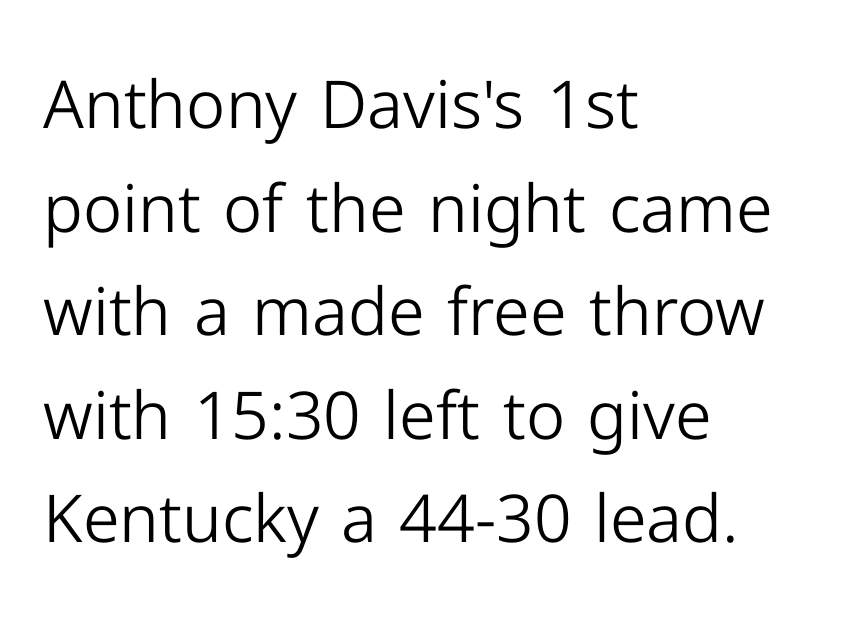
The image shows 66 px light sans-serif type, upright; set left-aligned, normal line spacing (1.57x), normal letter spacing, not underlined; low stroke contrast and a medium x-height.
